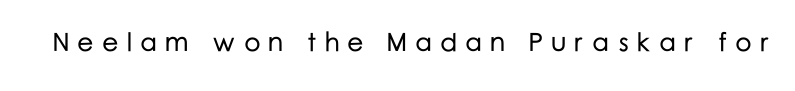
This is the regular roman posture of the typeface. The line texture is sparse and dotted thanks to wide tracking. Nobody drew a line under any word here.
